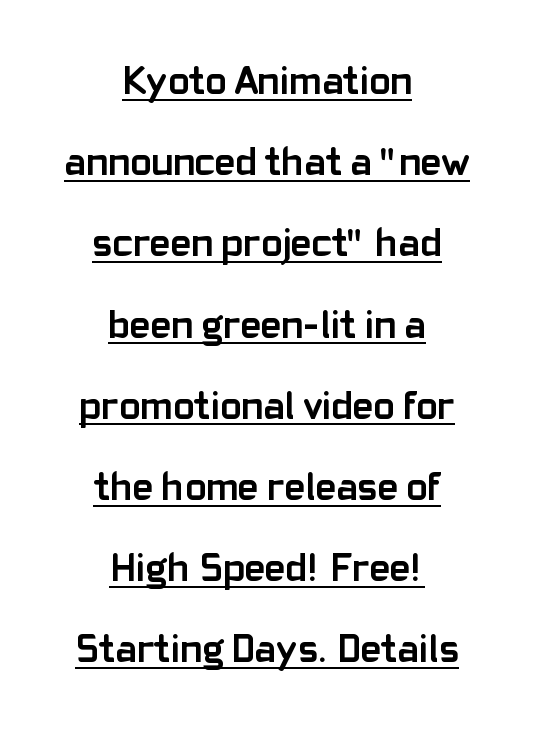
The image shows 40 px semibold sans-serif type, upright; set centered, loose line spacing (2.03x), normal letter spacing, underlined; low stroke contrast and a medium x-height.
